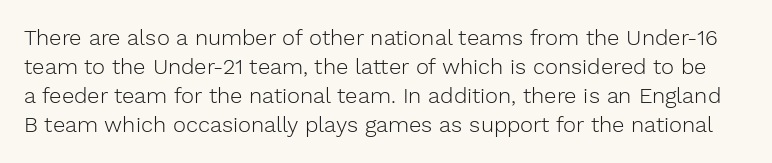
{"italic": "no", "bold": "no", "underline": "no", "line_spacing": "normal", "line_spacing_ratio": 1.32, "letter_spacing": "normal", "letter_spacing_em": 0.0, "glyph_px": 22}
